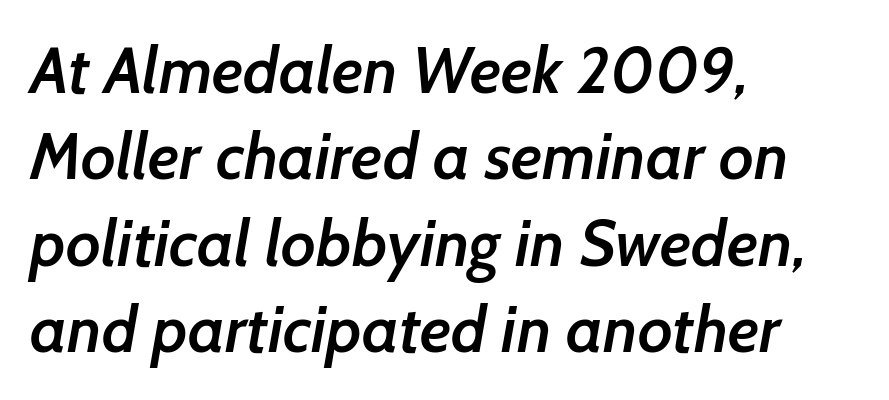
Q: Is the text bold? A: Semi-bold.
Q: Is the typeface a serif or a sans-serif typeface? A: Sans-serif.
Q: Is the text underlined? A: No.
Q: How is the paragraph aligned? A: Left-aligned.
Q: Is the spacing between letters normal or unusually wide? A: Normal.
Q: Is the spacing between lines tight, normal or loose? A: Normal.
Q: Width (condensed, normal, or wide)? A: Normal.
Q: Stroke contrast? A: Low.
Q: x-height? A: Medium.
Q: Monospaced? A: No.
